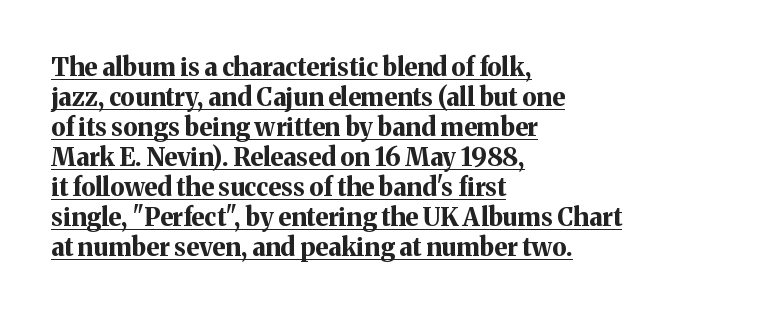
The image shows 25 px bold type, upright; set left-aligned, line spacing 1.2x, normal letter spacing, underlined.
